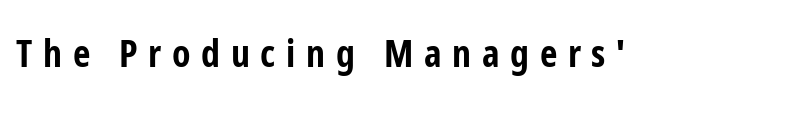
The characters look thick and weighty, a clear bold. Posture: upright roman. The foot of each line stays bare and open. Note: no serifs on the glyphs. The face used here is rendered with a markedly widened letterfit.
